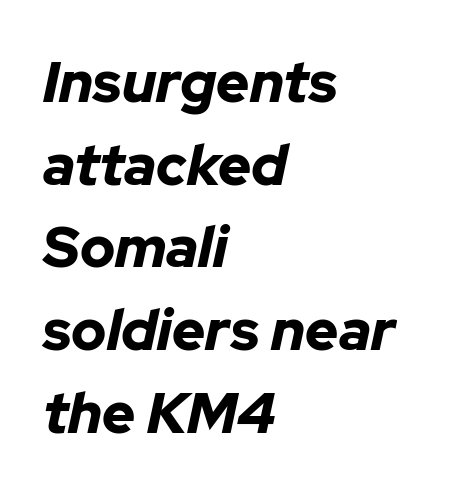
{"italic": "yes", "lean": "right", "slant_degrees": 12, "bold": "yes", "weight": "bold", "width": "normal", "stroke_contrast": "low", "x_height": "medium", "monospaced": "no", "underline": "no", "align": "left", "line_spacing": "normal", "line_spacing_ratio": 1.45, "letter_spacing": "normal", "letter_spacing_em": 0.0, "glyph_px": 57}
